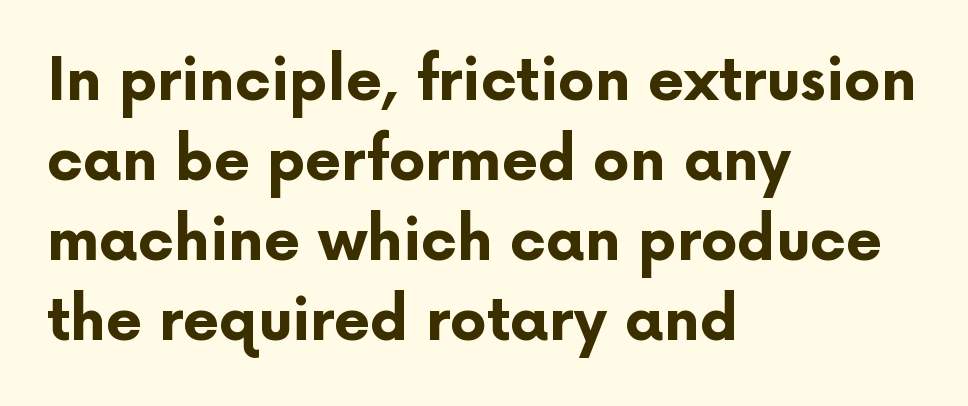
{"serif": "no", "italic": "no", "bold": "yes", "weight": "bold", "width": "normal", "stroke_contrast": "low", "x_height": "medium", "monospaced": "no", "underline": "no", "align": "left", "line_spacing": "normal", "line_spacing_ratio": 1.38, "letter_spacing": "normal", "letter_spacing_em": 0.0, "glyph_px": 58}
